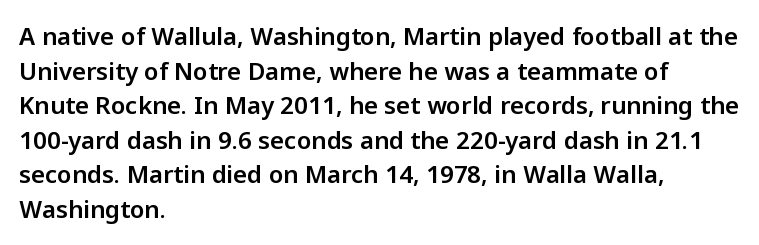
Q: Is the text italic (slanted)? A: No, it is upright.
Q: Is the text underlined? A: No.
Q: How is the paragraph aligned? A: Left-aligned.
Q: Is the spacing between letters normal or unusually wide? A: Normal.
Q: Is the spacing between lines tight, normal or loose? A: Normal.
